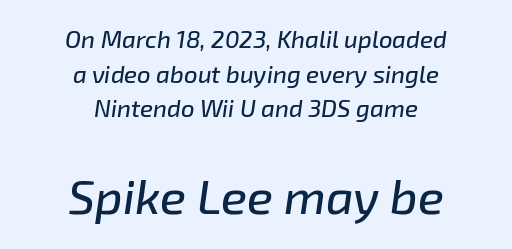
Q: Is the text italic (slanted)? A: Yes, it leans right by about 8 degrees.
Q: Is the text underlined? A: No.
Q: How is the paragraph aligned? A: Centered.
Q: Is the spacing between letters normal or unusually wide? A: Normal.
Q: Is the spacing between lines tight, normal or loose? A: Normal.
Q: Which block of text is set in a larger size, the first (top) or the second (bottom)? A: The second (bottom) one.
Q: Width (condensed, normal, or wide)? A: Normal.
Q: Stroke contrast? A: Low.
Q: x-height? A: Medium.
Q: Monospaced? A: No.
